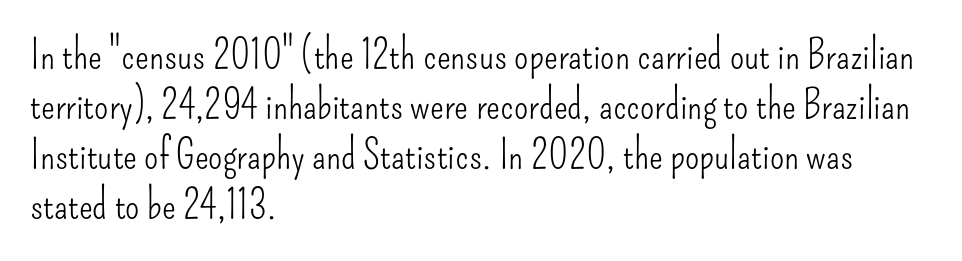
{"serif": "no", "italic": "no", "bold": "no", "weight": "light", "width": "condensed", "stroke_contrast": "low", "x_height": "small", "monospaced": "no", "underline": "no", "align": "left", "line_spacing_ratio": 1.22, "letter_spacing": "normal", "letter_spacing_em": 0.0, "glyph_px": 41}
